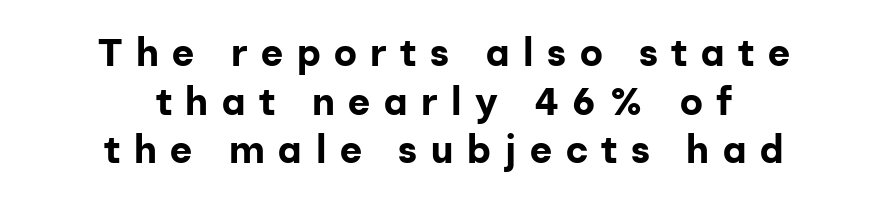
{"serif": "no", "italic": "no", "bold": "yes", "weight": "bold", "width": "normal", "stroke_contrast": "low", "x_height": "medium", "monospaced": "no", "underline": "no", "align": "center", "line_spacing": "normal", "line_spacing_ratio": 1.28, "letter_spacing": "wide", "letter_spacing_em": 0.36, "glyph_px": 38}
